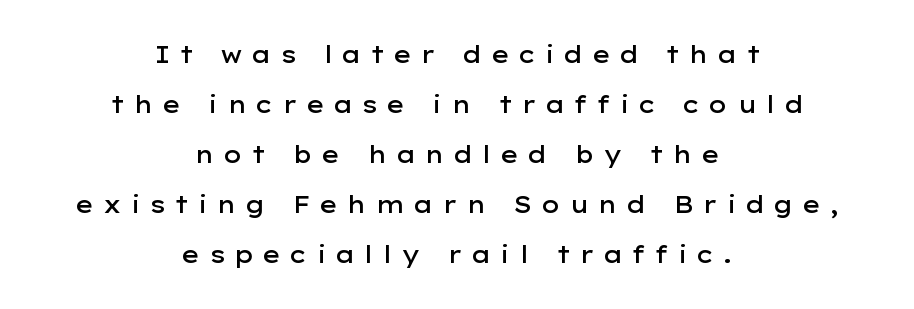
Q: Is the text bold? A: Semi-bold.
Q: Is the text italic (slanted)? A: No, it is upright.
Q: Is the text underlined? A: No.
Q: How is the paragraph aligned? A: Centered.
Q: Is the spacing between letters normal or unusually wide? A: Unusually wide.
Q: Is the spacing between lines tight, normal or loose? A: Loose.
